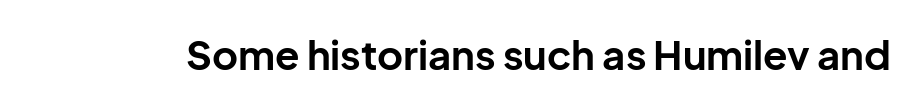
Q: Is the text bold? A: Yes.
Q: Is the text italic (slanted)? A: No, it is upright.
Q: Is the typeface a serif or a sans-serif typeface? A: Sans-serif.
Q: Is the text underlined? A: No.
Q: Is the spacing between letters normal or unusually wide? A: Normal.
Q: Width (condensed, normal, or wide)? A: Normal.
Q: Stroke contrast? A: Low.
Q: x-height? A: Medium.
Q: Monospaced? A: No.
